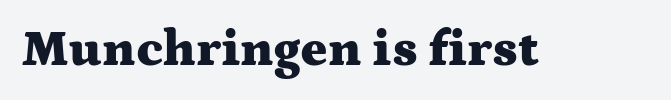
To sum up the face: it has serifs. Typesetter's note: full bold, strokes at maximum text heaviness. The font's upright variant was chosen for this text. Descender tails drop into unmarked territory. Between one letter and the next there's only the usual sliver of space. Varying glyph widths throughout — classic text-font behaviour.
